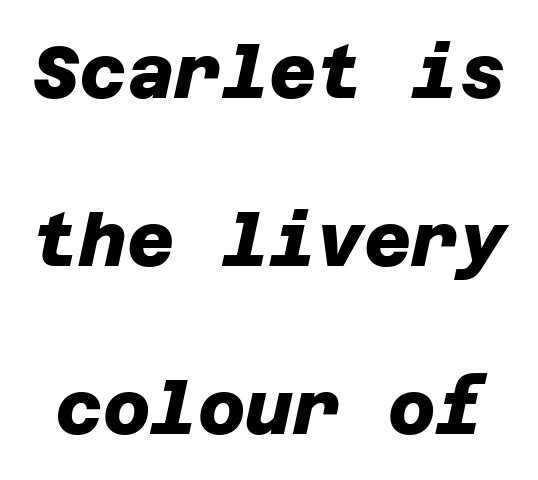
Q: Is the text bold? A: Yes.
Q: Is the typeface a serif or a sans-serif typeface? A: Sans-serif.
Q: Is the text underlined? A: No.
Q: Is the spacing between letters normal or unusually wide? A: Normal.
Q: Is the spacing between lines tight, normal or loose? A: Loose.
Q: Width (condensed, normal, or wide)? A: Normal.
Q: Stroke contrast? A: Low.
Q: x-height? A: Large.
